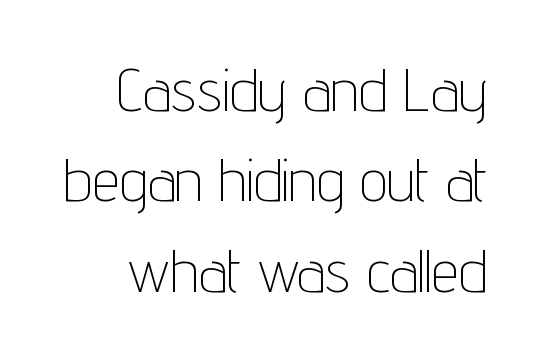
A bare baseline throughout the passage. What's the leading like? Ordinary, nothing unusual. Nothing sits at the stroke ends, so this counts as sans-serif. On a weight scale, this lands at 450 or below. The horizontal fit of the characters is conventional and even. Looks like regular typesetting: each glyph gets only the width it needs.
